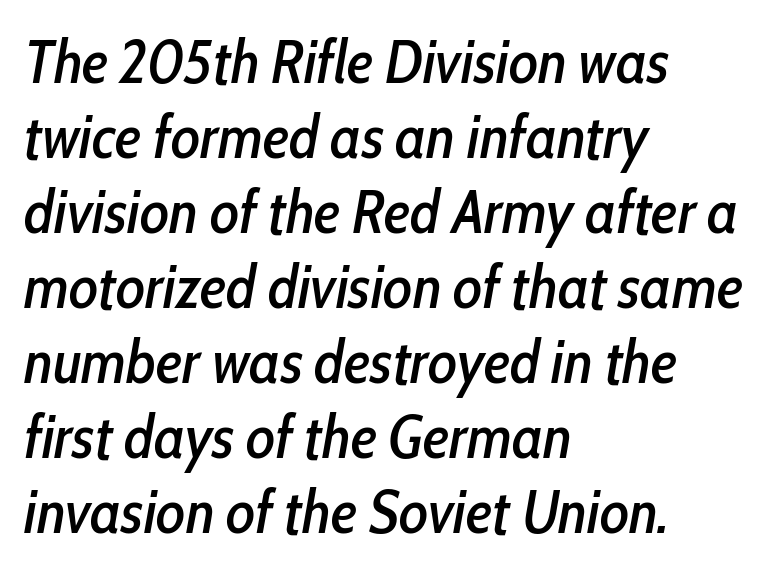
Q: Is the text italic (slanted)? A: Yes, it leans right by about 10 degrees.
Q: Is the text underlined? A: No.
Q: How is the paragraph aligned? A: Left-aligned.
Q: Is the spacing between letters normal or unusually wide? A: Normal.
Q: Width (condensed, normal, or wide)? A: Condensed.
Q: Stroke contrast? A: Low.
Q: x-height? A: Medium.
Q: Monospaced? A: No.
